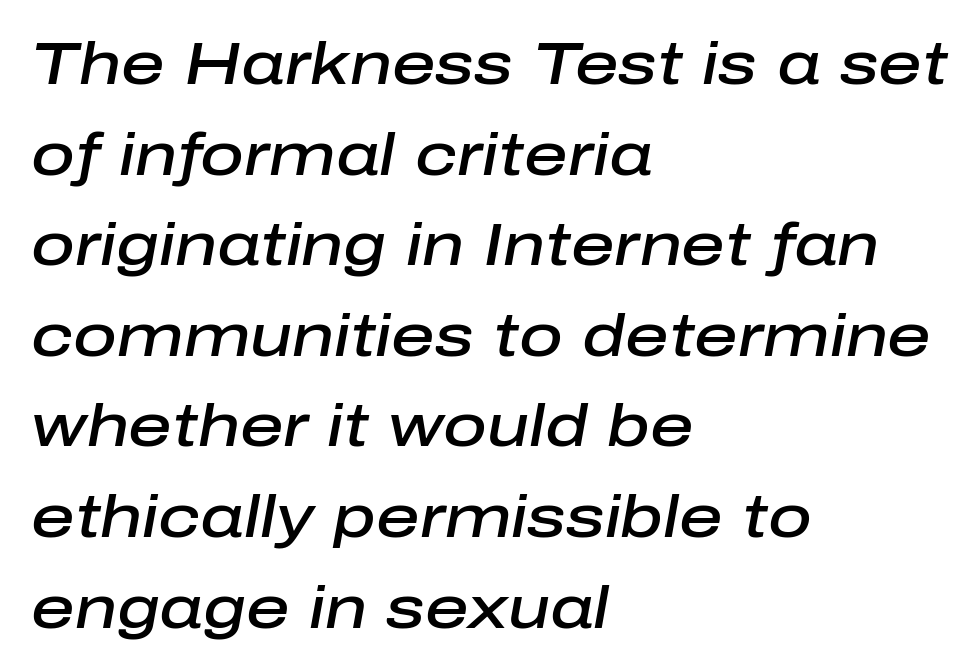
The image shows 60 px semibold type, italic (leaning right); set left-aligned, normal line spacing (1.51x), normal letter spacing, not underlined; low stroke contrast and a medium x-height.
